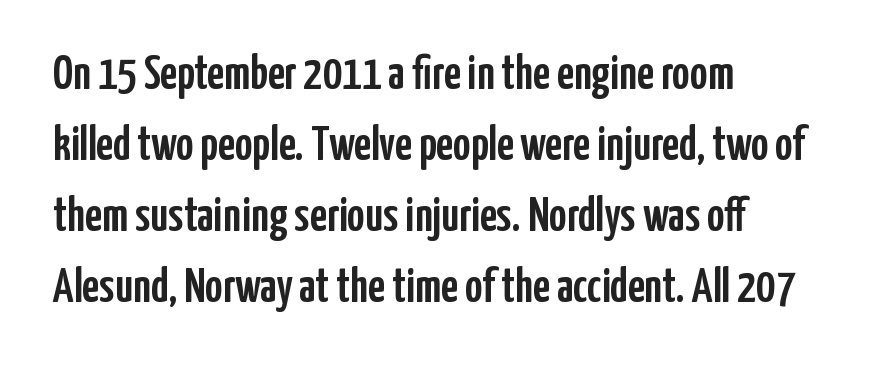
Vertical strokes here are truly vertical. Spacing verdict: proportional, widths tailored to each character. Does extra space separate the letters? No, they use regular spacing. Vertical spacing — default.
